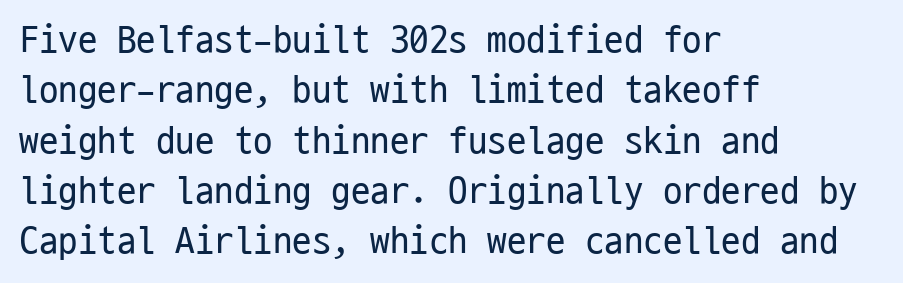
{"serif": "no", "italic": "no", "bold": "no", "weight": "regular", "width": "condensed", "stroke_contrast": "low", "x_height": "medium", "monospaced": "yes", "underline": "no", "align": "left", "line_spacing": "normal", "line_spacing_ratio": 1.29, "letter_spacing": "normal", "letter_spacing_em": 0.0, "glyph_px": 39}
